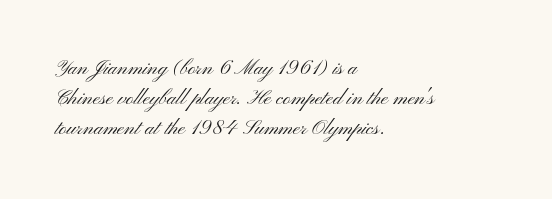
{"bold": "no", "underline": "no", "align": "left", "line_spacing": "normal", "line_spacing_ratio": 1.43, "letter_spacing": "normal", "letter_spacing_em": 0.0, "glyph_px": 21}
